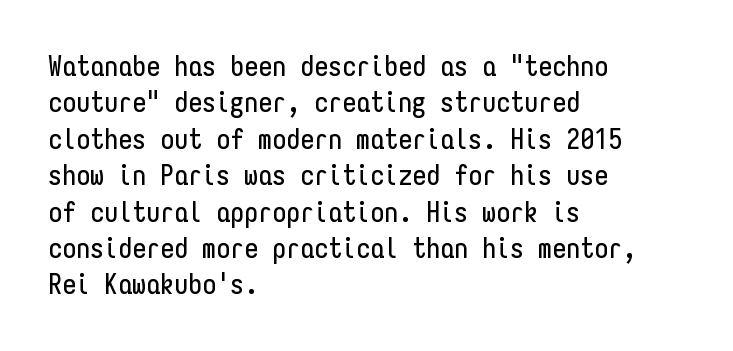
{"serif": "no", "italic": "no", "width": "condensed", "stroke_contrast": "low", "x_height": "medium", "monospaced": "yes", "underline": "no", "align": "left", "line_spacing": "normal", "line_spacing_ratio": 1.3, "letter_spacing": "normal", "letter_spacing_em": 0.0, "glyph_px": 28}
